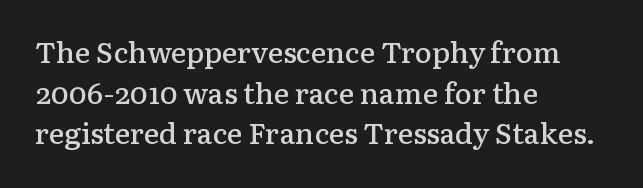
Q: Is the text bold? A: Semi-bold.
Q: Is the text italic (slanted)? A: No, it is upright.
Q: Is the typeface a serif or a sans-serif typeface? A: Serif.
Q: Is the text underlined? A: No.
Q: How is the paragraph aligned? A: Left-aligned.
Q: Is the spacing between letters normal or unusually wide? A: Normal.
Q: Is the spacing between lines tight, normal or loose? A: Normal.
Q: Width (condensed, normal, or wide)? A: Normal.
Q: Stroke contrast? A: Low.
Q: x-height? A: Medium.
Q: Monospaced? A: No.
